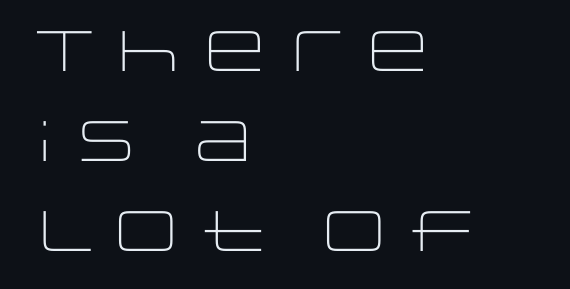
This sample has the flowing, uneven cadence of proportional lettering. Glance below the letters and you will spot only blank space. Stems here are at most as thick as an everyday book face. Tracking value appears to be zero — textbook default spacing.
